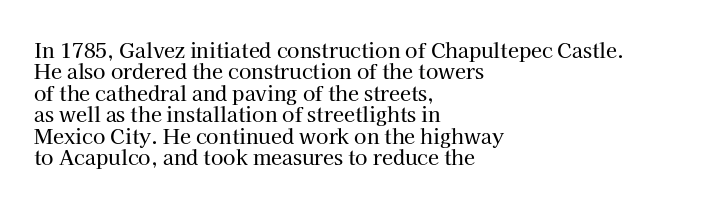
The image shows 20 px text type, upright; set left-aligned, tight line spacing (1.07x), normal letter spacing, not underlined.
